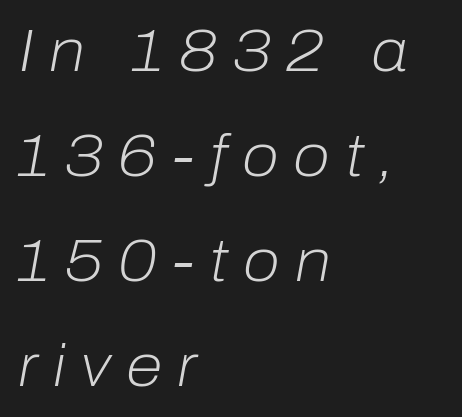
{"italic": "yes", "lean": "right", "slant_degrees": 10, "bold": "no", "weight": "light", "width": "normal", "stroke_contrast": "low", "x_height": "medium", "monospaced": "no", "underline": "no", "align": "left", "line_spacing_ratio": 1.75, "letter_spacing": "wide", "letter_spacing_em": 0.25, "glyph_px": 60}
